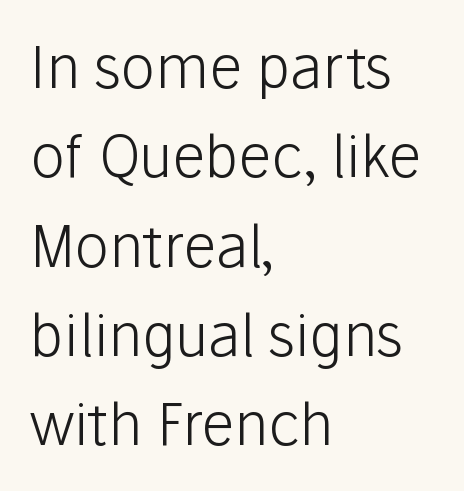
The image shows 58 px light sans-serif type, upright; set left-aligned, normal line spacing (1.54x), normal letter spacing, not underlined; low stroke contrast and a medium x-height.
